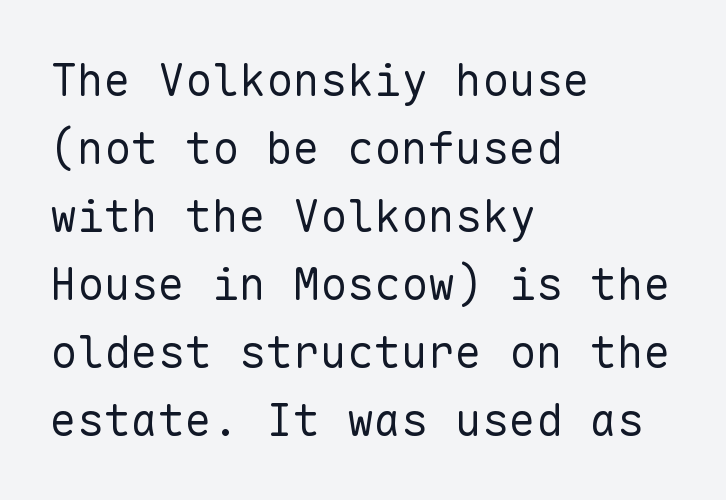
{"serif": "no", "italic": "no", "bold": "no", "weight": "regular", "width": "normal", "stroke_contrast": "low", "x_height": "medium", "monospaced": "yes", "underline": "no", "align": "left", "line_spacing": "normal", "line_spacing_ratio": 1.51, "letter_spacing": "normal", "letter_spacing_em": 0.0, "glyph_px": 45}
